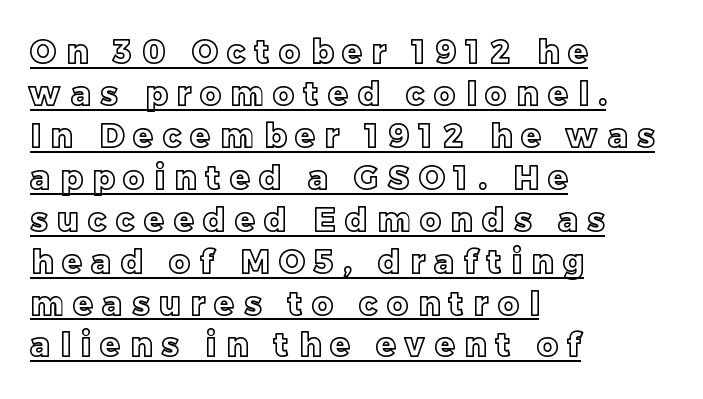
The lettering holds an erect, upright posture throughout. The passage shown stacks its lines at a standard gap. Check the space under the baseline: a stroke is drawn there. You could not count columns in this text — the font is proportionally spaced. This rendering uses left alignment, leaving the right contour irregular.
